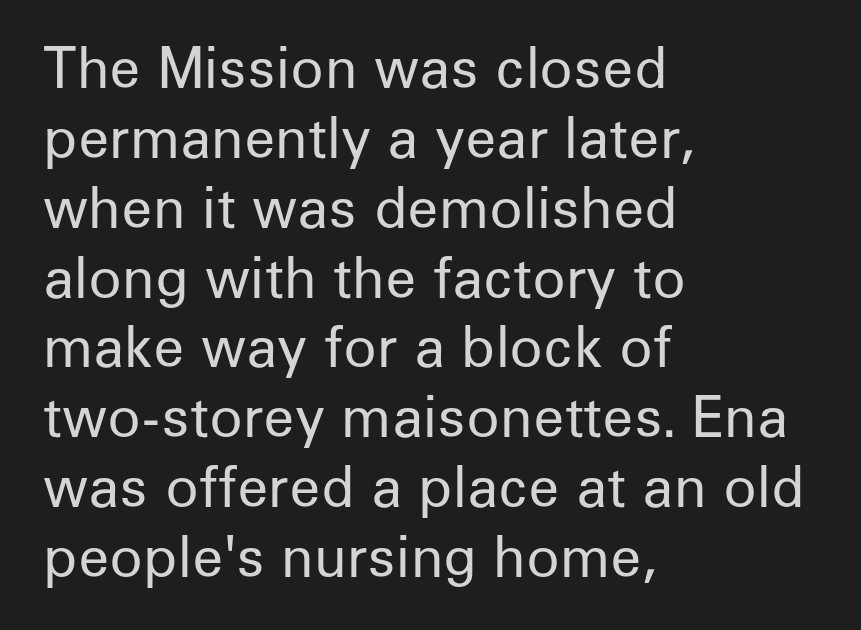
Q: Is the text bold? A: No.
Q: Is the text italic (slanted)? A: No, it is upright.
Q: Is the typeface a serif or a sans-serif typeface? A: Sans-serif.
Q: Is the text underlined? A: No.
Q: How is the paragraph aligned? A: Left-aligned.
Q: Is the spacing between letters normal or unusually wide? A: Normal.
Q: Is the spacing between lines tight, normal or loose? A: Normal.
Q: Width (condensed, normal, or wide)? A: Normal.
Q: Stroke contrast? A: Low.
Q: x-height? A: Medium.
Q: Monospaced? A: No.
